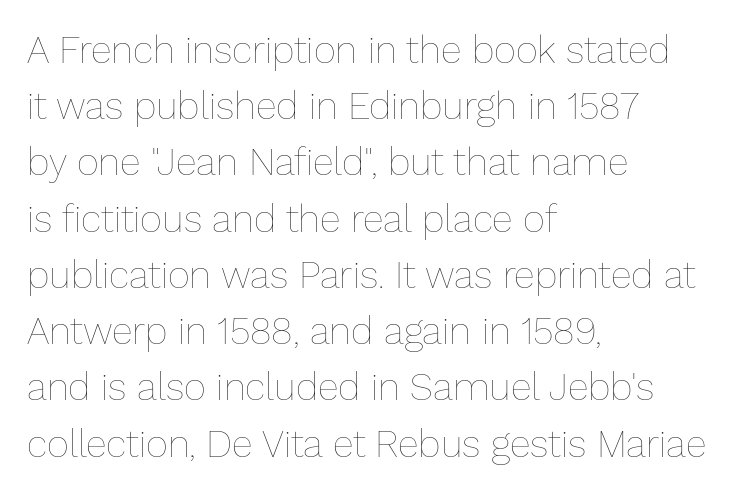
Do the characters align in a grid? No, the font is proportional. Underlining? Definitely not there. This sample uses plain, unmodified letter spacing. Posture: upright roman. The compositor pushed each line to the left boundary.
